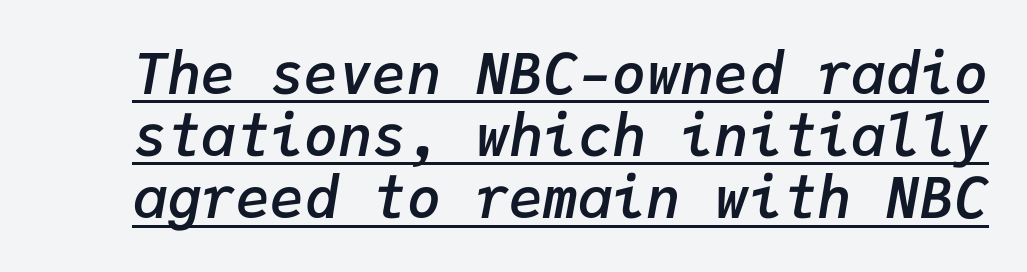
Underlined type. Horizontal bands of white between lines are thin slivers. Emphasis-style slanted type is in use. Spacing verdict: monospaced, one width for all characters. Here the glyphs are tracked normally, forming tight word shapes.
